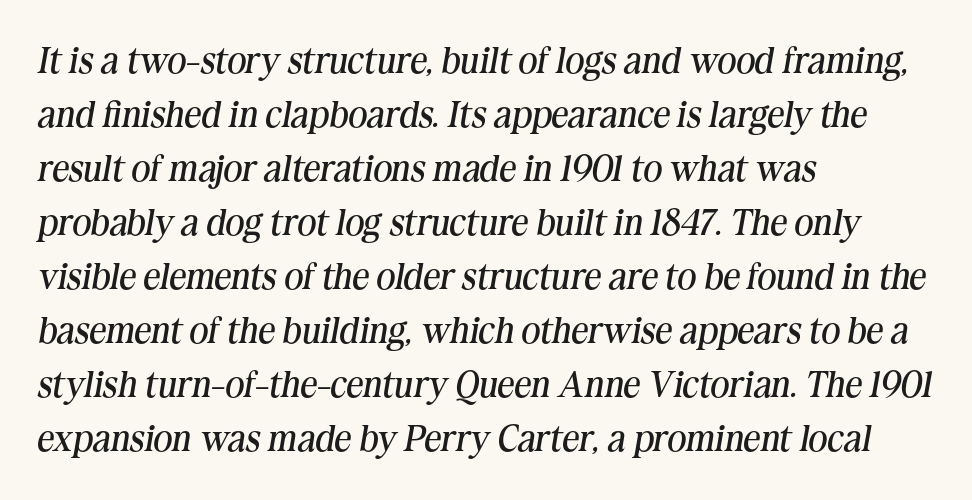
{"serif": "yes", "italic": "yes", "lean": "right", "slant_degrees": 10, "bold": "no", "weight": "regular", "width": "normal", "stroke_contrast": "medium", "x_height": "medium", "monospaced": "no", "underline": "no", "align": "left", "line_spacing": "normal", "line_spacing_ratio": 1.46, "letter_spacing": "normal", "letter_spacing_em": 0.0, "glyph_px": 37}
